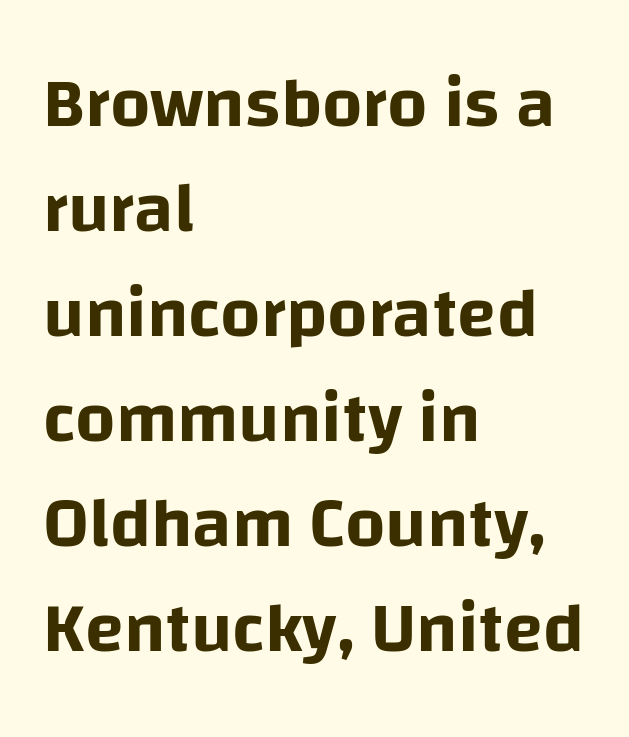
Nobody touched the tracking dial on this one. Which margin do the lines hug? The left one — the right edge is uneven. The text was rendered using a sans face with plain stroke endings. The rendering uses natural spacing where letterforms have individual widths. This sample keeps an unexceptional amount of space between lines. The foot of each line stays bare and open.
